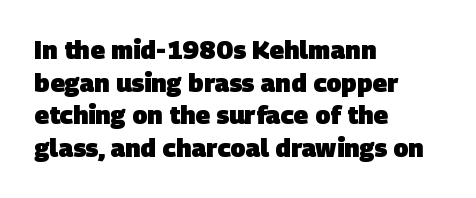
{"bold": "yes", "underline": "no", "align": "left", "line_spacing": "normal", "line_spacing_ratio": 1.31, "letter_spacing": "normal", "letter_spacing_em": 0.0, "glyph_px": 25}
